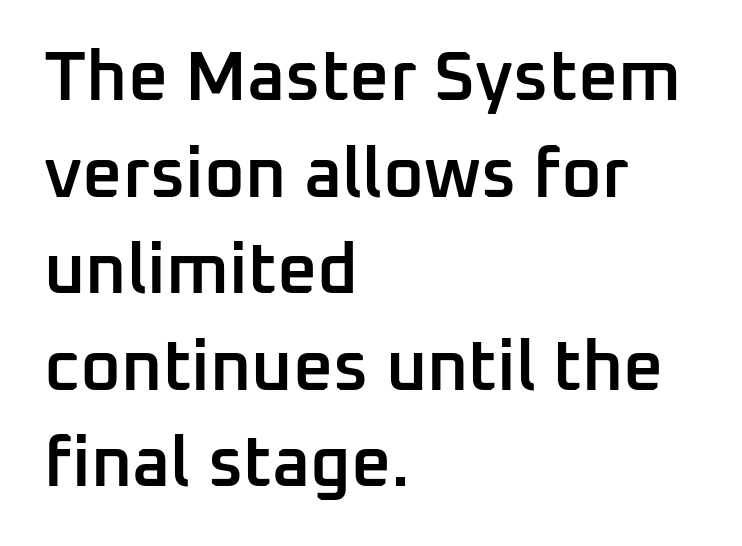
{"serif": "no", "italic": "no", "bold": "semi", "weight": "semibold", "width": "normal", "stroke_contrast": "low", "x_height": "medium", "monospaced": "no", "underline": "no", "align": "left", "line_spacing": "normal", "line_spacing_ratio": 1.38, "letter_spacing": "normal", "letter_spacing_em": 0.0, "glyph_px": 70}
